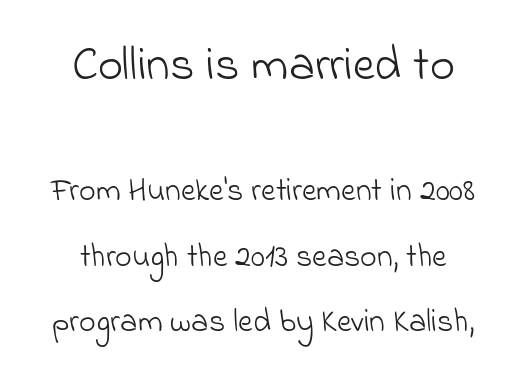
Q: Is the text bold? A: No.
Q: Is the typeface a serif or a sans-serif typeface? A: Sans-serif.
Q: Is the text underlined? A: No.
Q: How is the paragraph aligned? A: Centered.
Q: Is the spacing between letters normal or unusually wide? A: Normal.
Q: Is the spacing between lines tight, normal or loose? A: Loose.
Q: Which block of text is set in a larger size, the first (top) or the second (bottom)? A: The first (top) one.
Q: Width (condensed, normal, or wide)? A: Normal.
Q: Stroke contrast? A: Low.
Q: x-height? A: Small.
Q: Monospaced? A: No.
